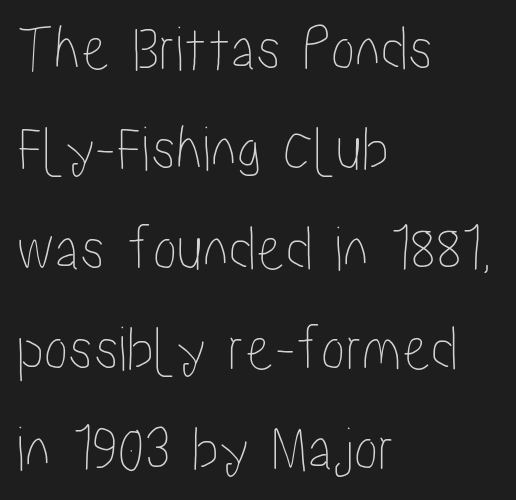
The image shows 65 px condensed type, upright; set left-aligned, normal line spacing (1.54x), normal letter spacing, not underlined; low stroke contrast and a medium x-height.
